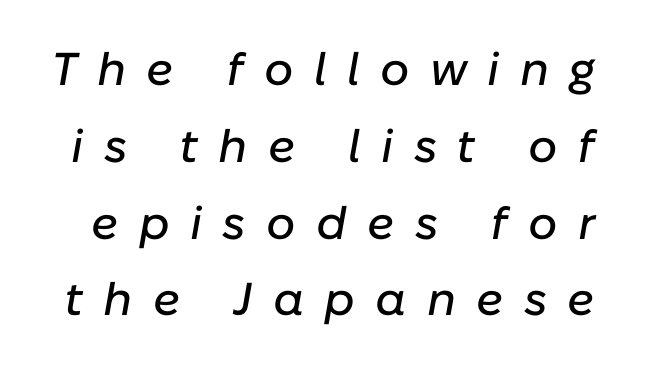
The letters are slanted; this is an italic face. Has an underline been added? It has not. A typesetter would call this proportional, since set widths differ per character. Interline gaps are of average width in this sample.
